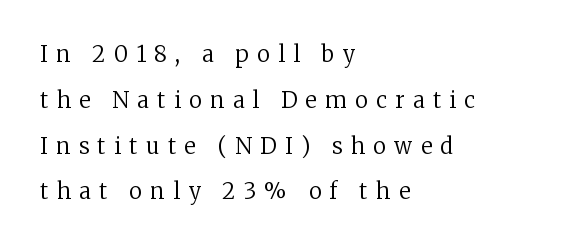
Q: Is the text bold? A: No.
Q: Is the text italic (slanted)? A: No, it is upright.
Q: Is the text underlined? A: No.
Q: How is the paragraph aligned? A: Left-aligned.
Q: Is the spacing between letters normal or unusually wide? A: Unusually wide.
Q: Is the spacing between lines tight, normal or loose? A: Loose.
